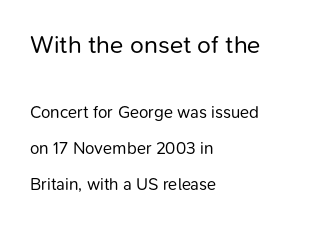
{"italic": "no", "bold": "no", "underline": "no", "align": "left", "line_spacing": "loose", "line_spacing_ratio": 2.1, "letter_spacing": "normal", "letter_spacing_em": 0.0, "larger_block": "first", "size_ratio": 1.47, "glyph_px": 25}
